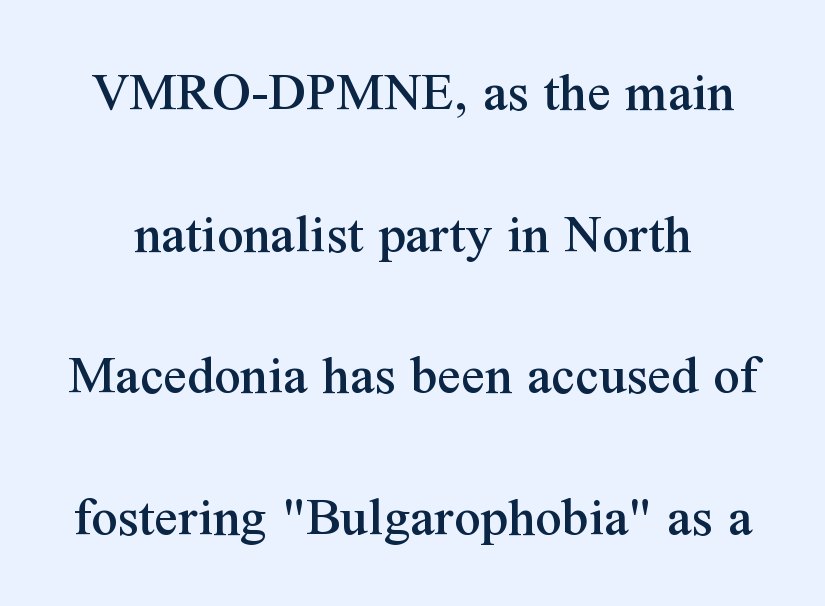
The image shows 58 px serif type, upright; set centered, loose line spacing (2.44x), normal letter spacing, not underlined; medium stroke contrast and a medium x-height.
